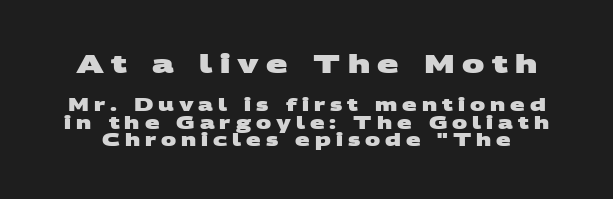
The image shows 25 px bold type; set tight line spacing (1.04x), unusually wide letter spacing (+0.29 em), not underlined; the first (top) block is 1.47x larger.
